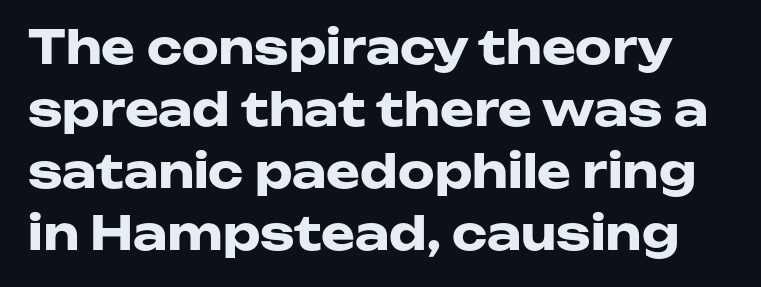
The image shows 46 px heavy, wide sans-serif type, upright; set normal line spacing (1.35x), normal letter spacing, not underlined; low stroke contrast and a medium x-height.
